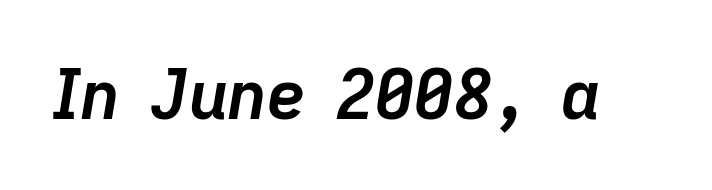
Q: Is the text bold? A: Yes.
Q: Is the text italic (slanted)? A: Yes, it leans right by about 9 degrees.
Q: Is the text underlined? A: No.
Q: Is the spacing between letters normal or unusually wide? A: Normal.
Q: Width (condensed, normal, or wide)? A: Normal.
Q: Stroke contrast? A: Low.
Q: x-height? A: Medium.
Q: Monospaced? A: No.
